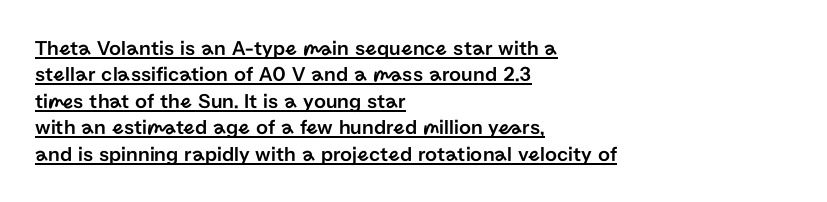
{"italic": "no", "underline": "yes", "align": "left", "line_spacing": "normal", "line_spacing_ratio": 1.26, "letter_spacing": "normal", "letter_spacing_em": 0.0, "glyph_px": 21}
